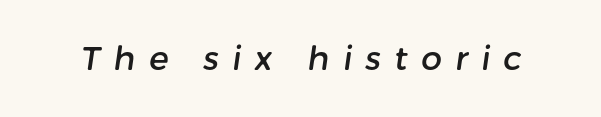
The letterforms stand isolated, each surrounded by extra space. To sum up the face: it is a sans, with no serifs. Each letter keeps its own natural width here, so spacing adapts to shape. The glyphs are unaccompanied by any horizontal stroke below them.
